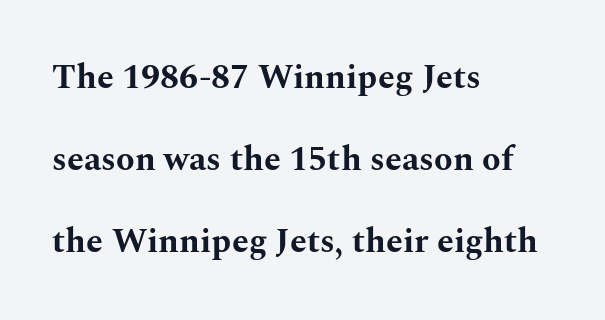
Q: Is the text bold? A: Yes.
Q: Is the text italic (slanted)? A: No, it is upright.
Q: Is the typeface a serif or a sans-serif typeface? A: Serif.
Q: Is the text underlined? A: No.
Q: How is the paragraph aligned? A: Left-aligned.
Q: Is the spacing between letters normal or unusually wide? A: Normal.
Q: Is the spacing between lines tight, normal or loose? A: Loose.
Q: Width (condensed, normal, or wide)? A: Wide.
Q: Stroke contrast? A: Medium.
Q: x-height? A: Medium.
Q: Monospaced? A: No.
